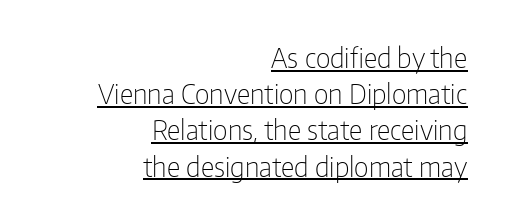
Q: Is the text bold? A: No.
Q: Is the text italic (slanted)? A: No, it is upright.
Q: Is the text underlined? A: Yes.
Q: How is the paragraph aligned? A: Right-aligned.
Q: Is the spacing between letters normal or unusually wide? A: Normal.
Q: Is the spacing between lines tight, normal or loose? A: Normal.
